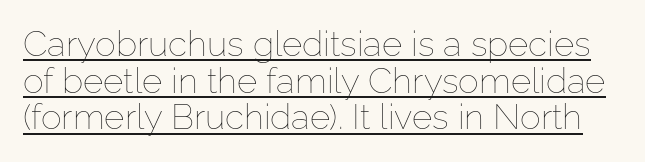
Tall strokes in this sample are plumb rather than angled. These lines huddle together more closely than default settings would place them. This sample has the flowing, uneven cadence of proportional lettering. What decoration does the sample have? An underline.
